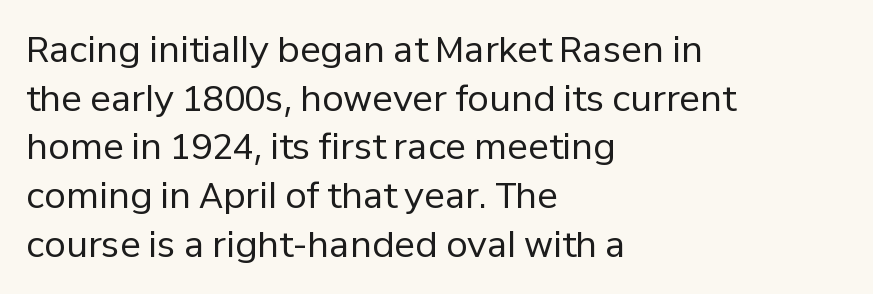
Does the lettering tilt? It doesn't — this is upright. The strokes are not fattened; the text isn't bold. Caption: multi-line text, flush left, ragged right. The rendering uses natural spacing where letterforms have individual widths.
